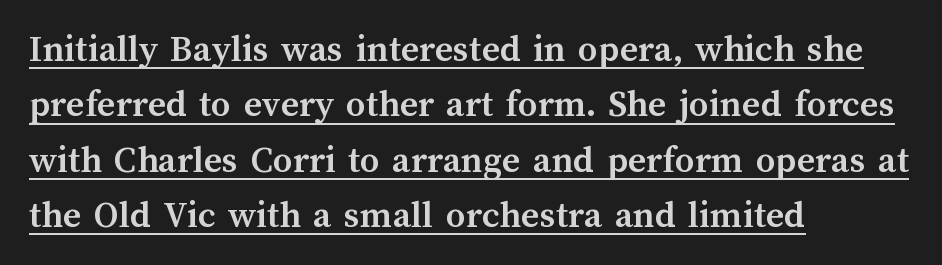
The line texture is even and compact thanks to regular tracking. The glyphs are accompanied by a horizontal stroke just below them. Spacing verdict: proportional, widths tailored to each character. The rendering uses a bold face; every stroke is thick and dark.
